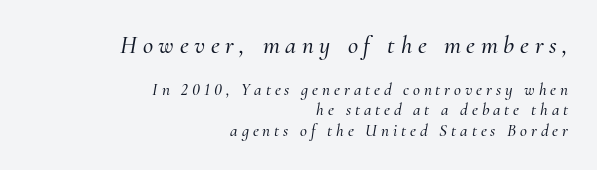
{"italic": "yes", "lean": "right", "slant_degrees": 10, "underline": "no", "align": "right", "line_spacing_ratio": 1.2, "letter_spacing": "wide", "letter_spacing_em": 0.23, "larger_block": "first", "size_ratio": 1.47, "glyph_px": 25}
